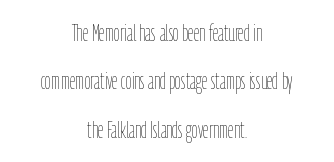
The image shows 23 px text type, upright; set centered, loose line spacing (2.1x), normal letter spacing, not underlined.
